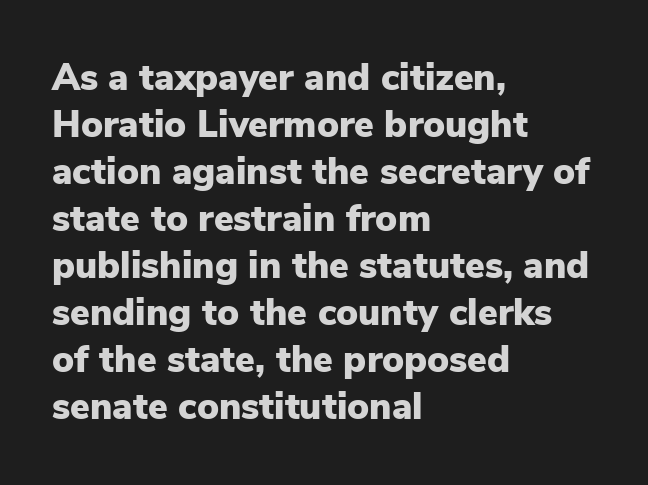
Q: Is the text bold? A: Yes.
Q: Is the text italic (slanted)? A: No, it is upright.
Q: Is the typeface a serif or a sans-serif typeface? A: Sans-serif.
Q: Is the text underlined? A: No.
Q: How is the paragraph aligned? A: Left-aligned.
Q: Is the spacing between letters normal or unusually wide? A: Normal.
Q: Is the spacing between lines tight, normal or loose? A: Normal.
Q: Width (condensed, normal, or wide)? A: Normal.
Q: Stroke contrast? A: Low.
Q: x-height? A: Medium.
Q: Monospaced? A: No.
